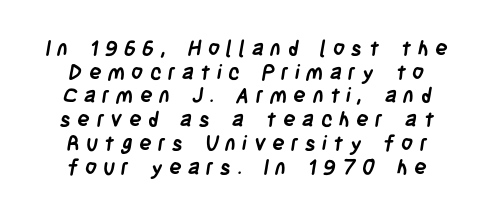
The tracking reads as deliberately expanded to a designer's eye. How would I describe the line gaps? Narrow and economical. Decoration check: the copy has no underline. Every letter is thick-stroked: bold, no question.
